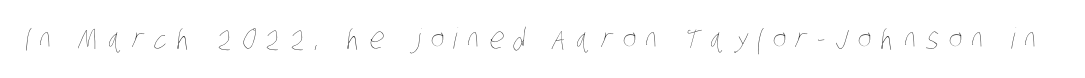
Q: Is the text bold? A: No.
Q: Is the text underlined? A: No.
Q: Is the spacing between letters normal or unusually wide? A: Unusually wide.
Q: Width (condensed, normal, or wide)? A: Condensed.
Q: Stroke contrast? A: Low.
Q: x-height? A: Large.
Q: Monospaced? A: No.
